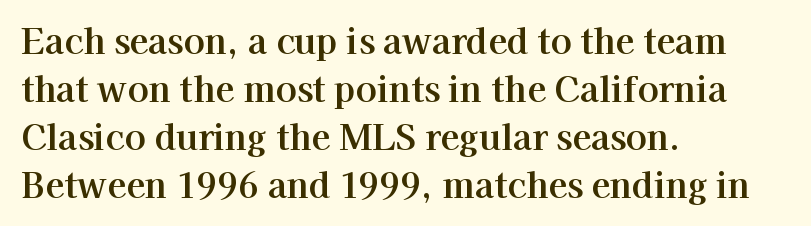
The typesetter chose a ragged-right arrangement here. Classification — serif. The space between consecutive lines is moderate. Nobody drew a line under any word here. Honestly, the letter spacing is just normal — you wouldn't notice it. Here the designer chose a conventional face with non-uniform glyph widths.
